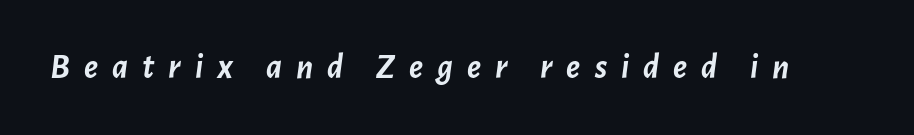
The image shows 35 px semibold type, italic (leaning right); set unusually wide letter spacing (+0.4 em), not underlined; low stroke contrast and a medium x-height.
